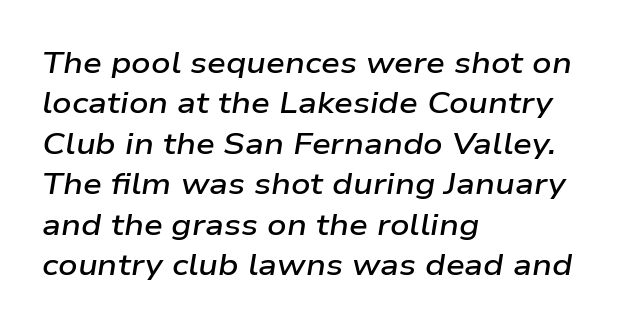
Q: Is the text bold? A: Semi-bold.
Q: Is the text italic (slanted)? A: Yes, it leans right by about 9 degrees.
Q: Is the text underlined? A: No.
Q: How is the paragraph aligned? A: Left-aligned.
Q: Is the spacing between letters normal or unusually wide? A: Normal.
Q: Is the spacing between lines tight, normal or loose? A: Normal.
Q: Width (condensed, normal, or wide)? A: Wide.
Q: Stroke contrast? A: Low.
Q: x-height? A: Medium.
Q: Monospaced? A: No.
